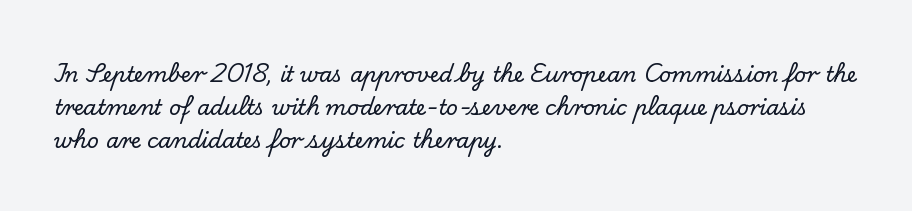
{"underline": "no", "align": "left", "line_spacing": "normal", "line_spacing_ratio": 1.57, "letter_spacing": "normal", "letter_spacing_em": 0.0, "glyph_px": 21}
